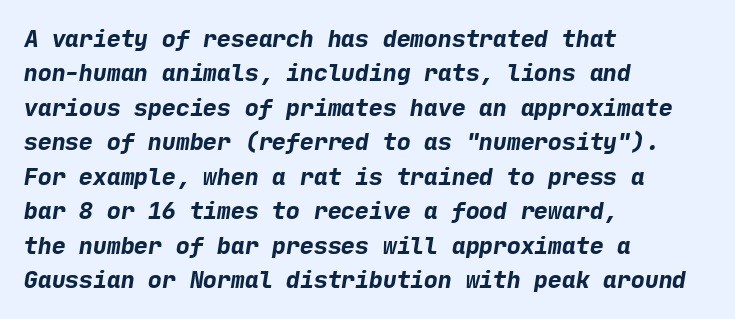
The image shows 23 px bold type; set left-aligned, normal line spacing (1.5x), normal letter spacing, not underlined.
